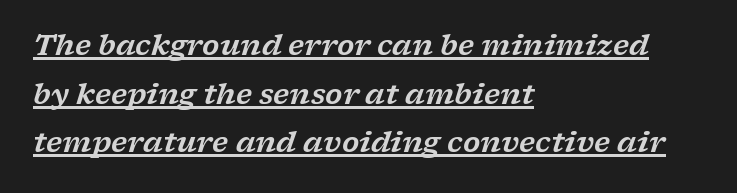
These characters rest on top of a visible drawn line. Every character sits at an angle, as italics do. Caption: multi-line text, flush left, ragged right. These lines keep a tight, regular rhythm from letter to letter. The passage shown is typed in a proportional face where columns would drift.
